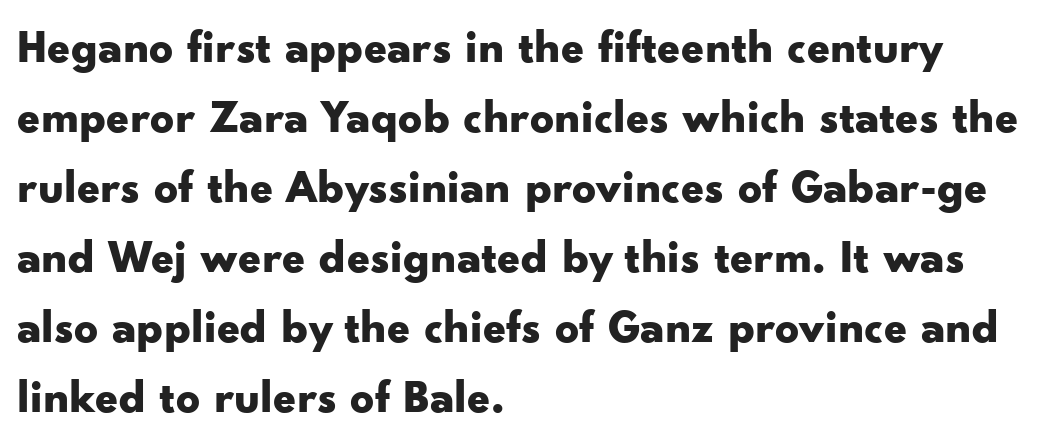
{"serif": "no", "italic": "no", "bold": "yes", "weight": "bold", "width": "wide", "stroke_contrast": "low", "x_height": "small", "monospaced": "no", "underline": "no", "align": "left", "line_spacing": "normal", "line_spacing_ratio": 1.49, "letter_spacing": "normal", "letter_spacing_em": 0.0, "glyph_px": 47}
